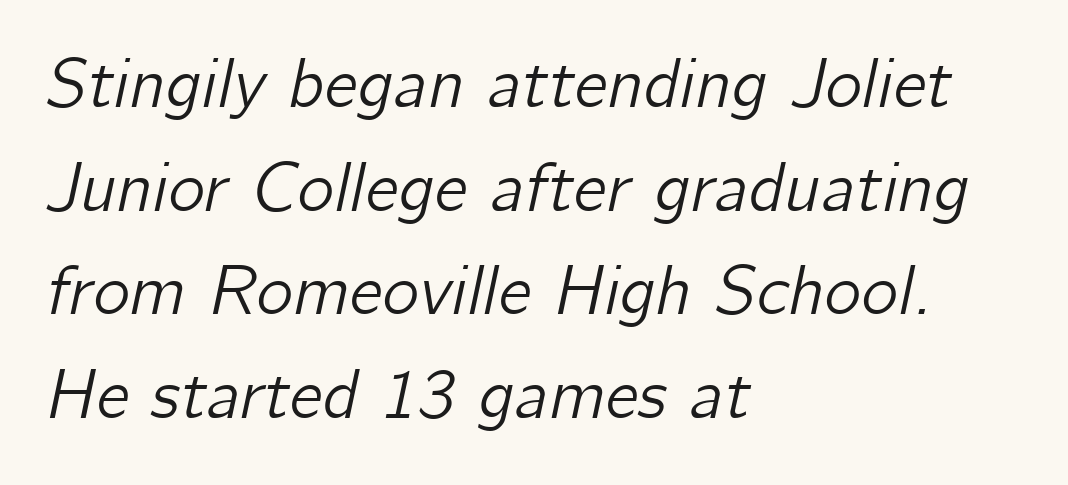
Q: Is the text italic (slanted)? A: Yes, it leans right by about 12 degrees.
Q: Is the text underlined? A: No.
Q: How is the paragraph aligned? A: Left-aligned.
Q: Is the spacing between letters normal or unusually wide? A: Normal.
Q: Is the spacing between lines tight, normal or loose? A: Normal.
Q: Width (condensed, normal, or wide)? A: Normal.
Q: Stroke contrast? A: Low.
Q: x-height? A: Medium.
Q: Monospaced? A: No.
